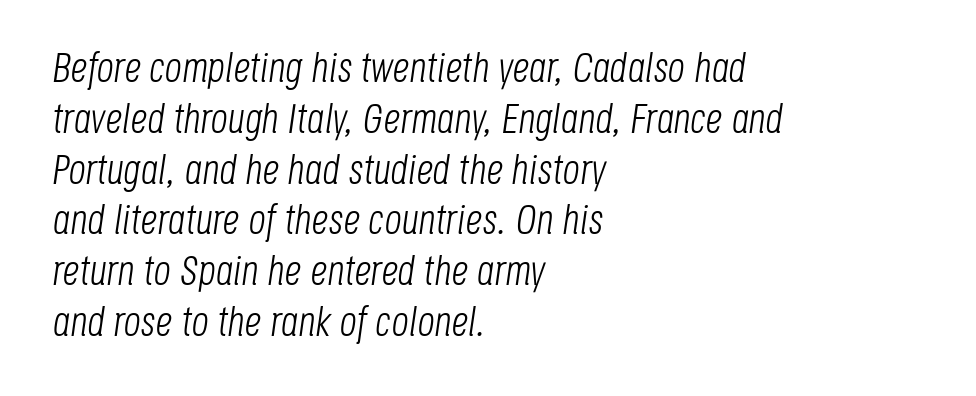
Q: Is the text bold? A: No.
Q: Is the text italic (slanted)? A: Yes, it leans right by about 8 degrees.
Q: Is the text underlined? A: No.
Q: How is the paragraph aligned? A: Left-aligned.
Q: Is the spacing between letters normal or unusually wide? A: Normal.
Q: Width (condensed, normal, or wide)? A: Condensed.
Q: Stroke contrast? A: Low.
Q: x-height? A: Large.
Q: Monospaced? A: No.
